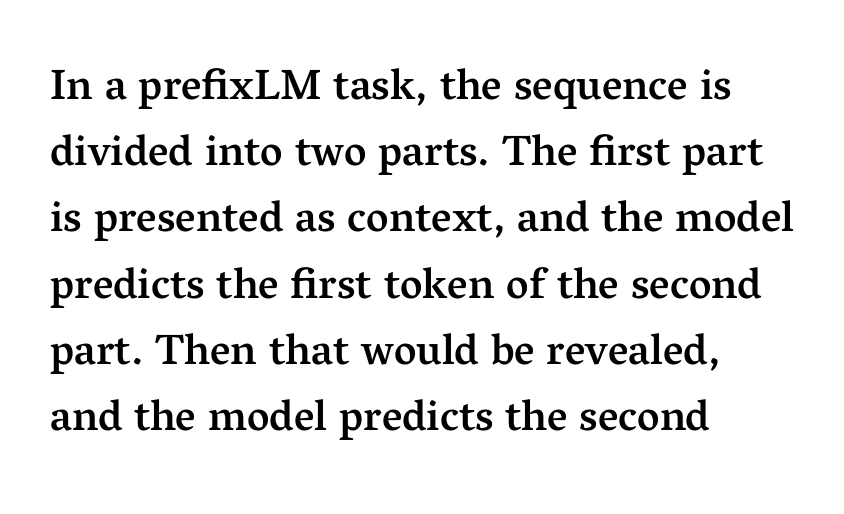
Characters remain perfectly vertical along every line. The characters look somewhat weighty, a semibold short of true bold. The letters sit at their default tracking, neither squeezed nor spread. The rendering anchors every line to the left-hand side. This block has exactly the height ordinary leading produces. The letters carry serifs — small finishing strokes at the ends of their stems.
